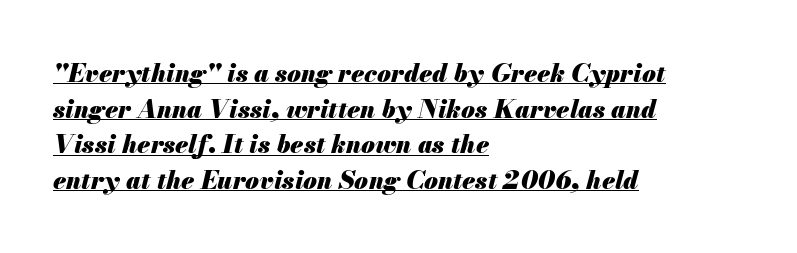
{"italic": "yes", "lean": "right", "slant_degrees": 13, "bold": "yes", "underline": "yes", "align": "left", "line_spacing": "normal", "line_spacing_ratio": 1.43, "letter_spacing": "normal", "letter_spacing_em": 0.0, "glyph_px": 25}
